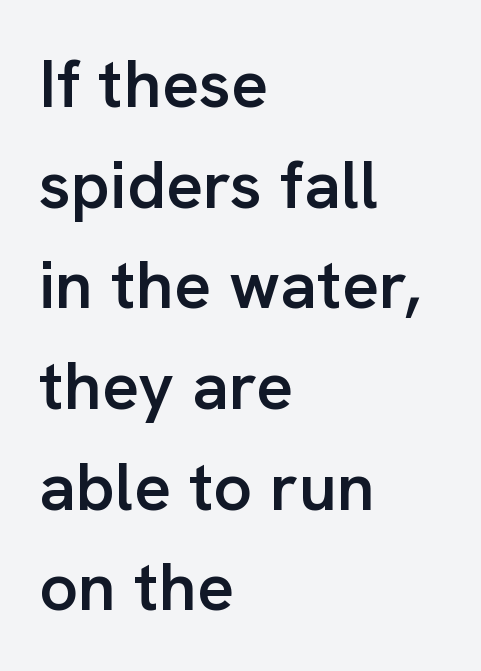
Q: Is the text bold? A: Semi-bold.
Q: Is the text italic (slanted)? A: No, it is upright.
Q: Is the typeface a serif or a sans-serif typeface? A: Sans-serif.
Q: Is the text underlined? A: No.
Q: How is the paragraph aligned? A: Left-aligned.
Q: Is the spacing between letters normal or unusually wide? A: Normal.
Q: Is the spacing between lines tight, normal or loose? A: Normal.
Q: Width (condensed, normal, or wide)? A: Normal.
Q: Stroke contrast? A: Low.
Q: x-height? A: Medium.
Q: Monospaced? A: No.
